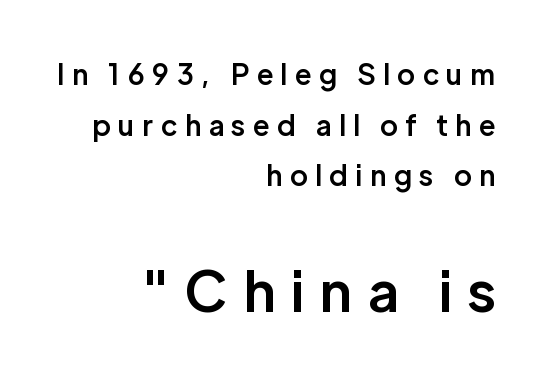
{"serif": "no", "italic": "no", "bold": "semi", "weight": "semibold", "width": "normal", "stroke_contrast": "low", "x_height": "medium", "monospaced": "no", "underline": "no", "align": "right", "line_spacing_ratio": 1.81, "letter_spacing": "wide", "letter_spacing_em": 0.28, "larger_block": "second", "size_ratio": 2.0, "glyph_px": 56}
